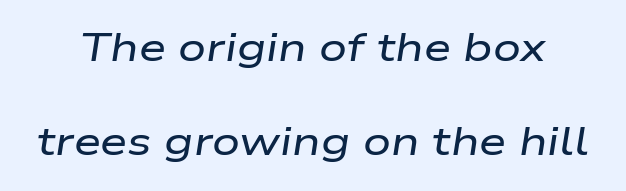
The specimen reads as italic at a glance. Glance below the letters and you will spot only blank space. The space between consecutive lines is lavish. You could not count columns in this text — the font is proportionally spaced.
